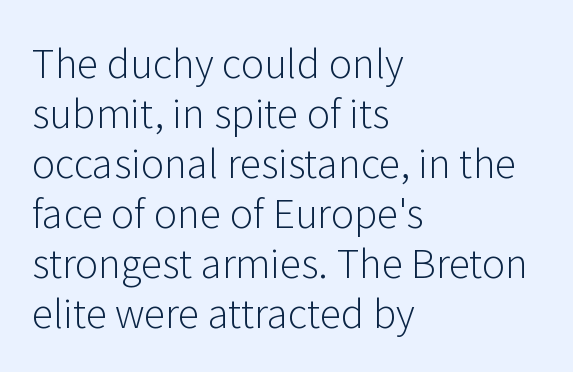
The image shows 39 px light sans-serif type, upright; set left-aligned, normal line spacing (1.28x), normal letter spacing, not underlined; low stroke contrast and a medium x-height.
